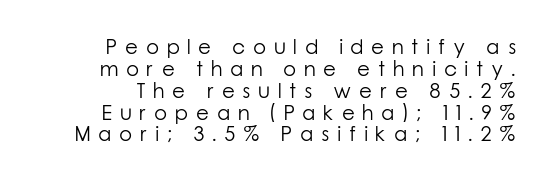
The image shows 21 px text type, upright; set right-aligned, tight line spacing (1.04x), unusually wide letter spacing (+0.36 em), not underlined.
